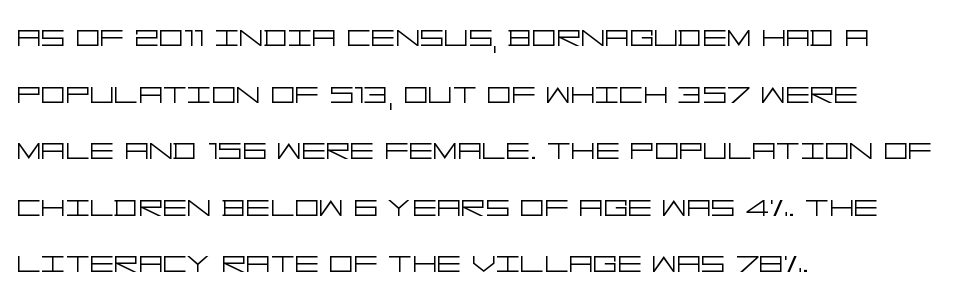
{"serif": "no", "italic": "no", "bold": "no", "weight": "light", "width": "wide", "stroke_contrast": "low", "x_height": "large", "underline": "no", "align": "left", "line_spacing": "normal", "line_spacing_ratio": 1.49, "letter_spacing": "normal", "letter_spacing_em": 0.0, "glyph_px": 38}
